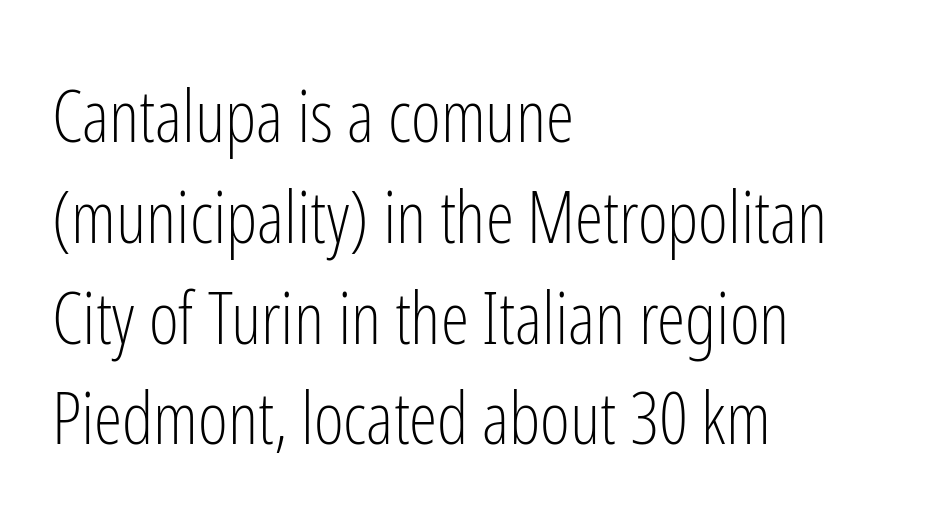
The image shows 72 px light, condensed sans-serif type, upright; set left-aligned, normal line spacing (1.4x), normal letter spacing, not underlined; low stroke contrast and a medium x-height.
